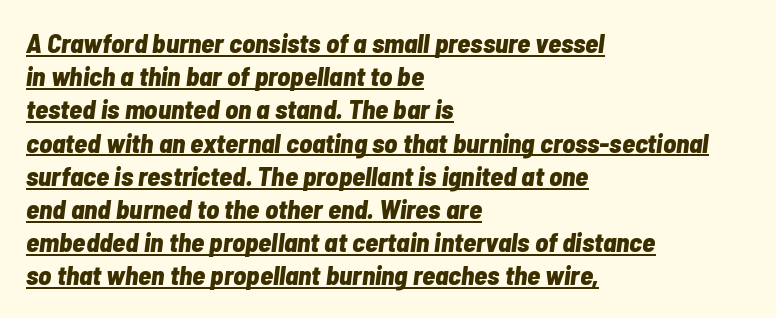
Q: Is the text bold? A: Yes.
Q: Is the text italic (slanted)? A: Yes, it leans right by about 7 degrees.
Q: Is the text underlined? A: Yes.
Q: How is the paragraph aligned? A: Left-aligned.
Q: Is the spacing between letters normal or unusually wide? A: Normal.
